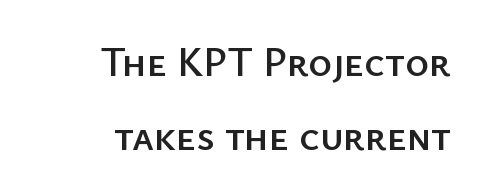
Plain, unruled lines of type. Alignment: flush right. In terms of letterspacing, this is plain default setting. The designer went with a sans here, leaving each stem footless.
